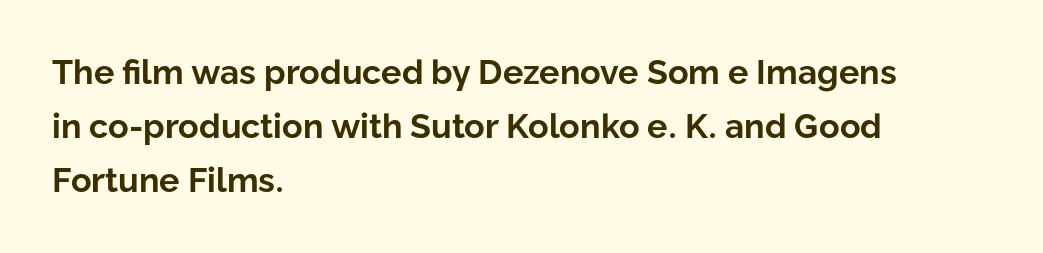
{"serif": "no", "italic": "no", "bold": "yes", "weight": "bold", "width": "normal", "stroke_contrast": "low", "x_height": "medium", "monospaced": "no", "underline": "no", "align": "left", "line_spacing": "normal", "line_spacing_ratio": 1.59, "letter_spacing": "normal", "letter_spacing_em": 0.0, "glyph_px": 34}
